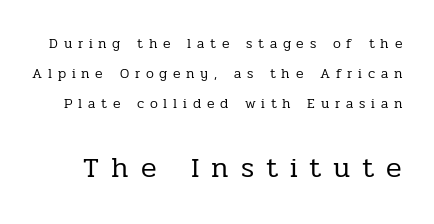
Of the two passages, the one underneath uses the larger point size. Students, note that the glyphs here are deliberately spaced far apart. Classification — serif. The line-height multiplier appears high, well above default. Only glyphs here, with clear space below each row. Posture: upright roman.
